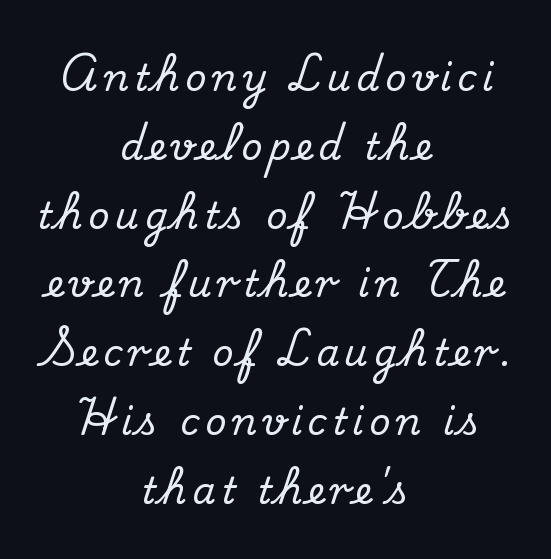
The image shows 37 px serif type; set centered, line spacing 1.86x, not underlined; medium stroke contrast and a small x-height.
